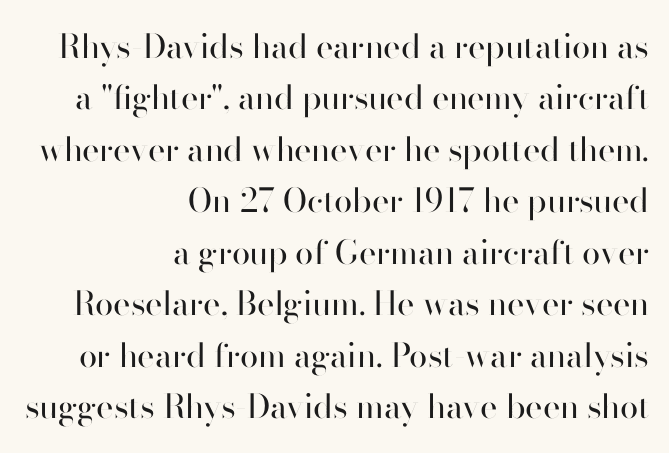
Q: Is the text bold? A: No.
Q: Is the text italic (slanted)? A: No, it is upright.
Q: Is the typeface a serif or a sans-serif typeface? A: Sans-serif.
Q: Is the text underlined? A: No.
Q: How is the paragraph aligned? A: Right-aligned.
Q: Is the spacing between letters normal or unusually wide? A: Normal.
Q: Is the spacing between lines tight, normal or loose? A: Normal.
Q: Width (condensed, normal, or wide)? A: Normal.
Q: Stroke contrast? A: High.
Q: x-height? A: Small.
Q: Monospaced? A: No.
